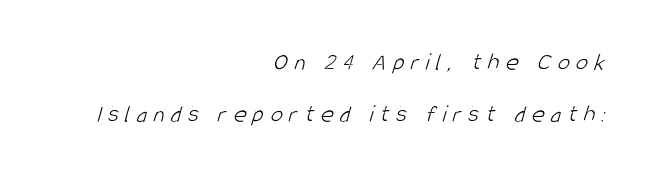
The image shows 25 px text type; set right-aligned, loose line spacing (2.09x), unusually wide letter spacing (+0.26 em), not underlined.
